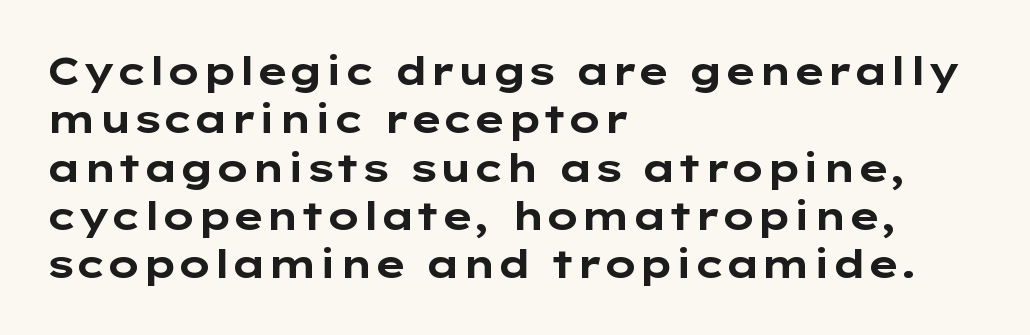
Plenty of ink on the page — the face is bold. Italic: no, the glyphs are upright roman. Teacher's note: observe the even left margin — that is flush-left alignment. Students, note that the glyphs here touch the page at normal intervals. Nope, no serifs anywhere on these letters.
